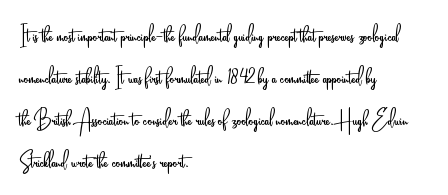
The image shows 28 px light, condensed sans-serif type; set left-aligned, normal line spacing (1.5x), normal letter spacing, not underlined; low stroke contrast and a small x-height.
